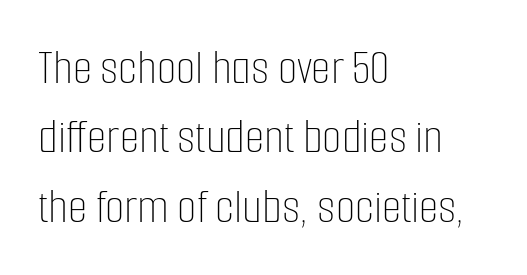
The image shows 50 px thin, condensed type, upright; set left-aligned, normal line spacing (1.39x), normal letter spacing, not underlined; low stroke contrast and a medium x-height.
